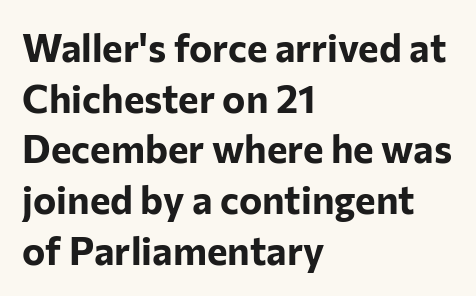
Bold? Absolutely — the strokes are thick and heavy. The designer left line spacing at the default. Looks like regular typesetting: each glyph gets only the width it needs. You could call the tracking neutral — neither tight nor loose.
